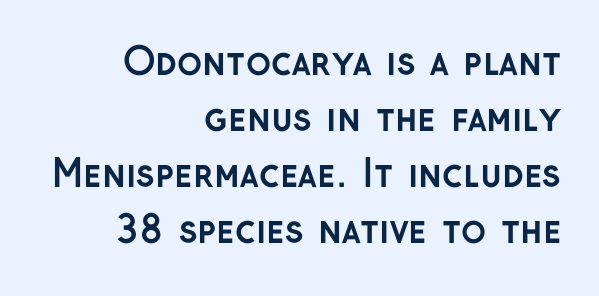
Words appear dense and cohesive because spacing is normal. Examine the stroke ends and you'll find no serifs. Horizontal bands of white between lines are of average thickness. Set as a true bold cut, around the 700 mark. This sample has the flowing, uneven cadence of proportional lettering.
